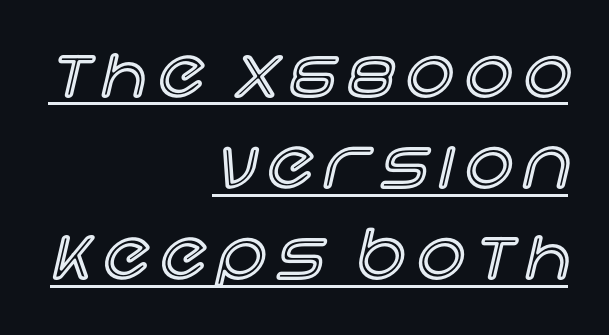
Q: Is the text italic (slanted)? A: Yes.
Q: Is the text underlined? A: Yes.
Q: How is the paragraph aligned? A: Right-aligned.
Q: Is the spacing between lines tight, normal or loose? A: Normal.
Q: Width (condensed, normal, or wide)? A: Normal.
Q: x-height? A: Large.
Q: Monospaced? A: No.
